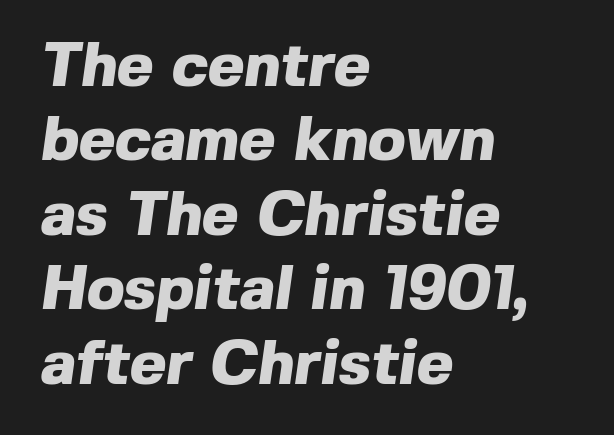
Set as a true bold cut, around the 700 mark. Line beginnings align vertically; line endings do not. The area under the type is left untouched. A typesetter would label this face a sans.
